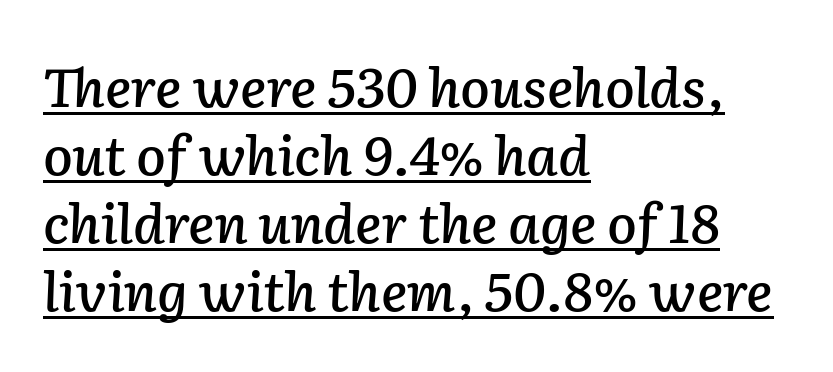
Notice how a bar underscores the lettering throughout. These lines are rendered in a variable-pitch font. This sample uses plain, unmodified letter spacing. Rendered with sloped, italic letterforms. In CSS terms this would be text-align: left.
